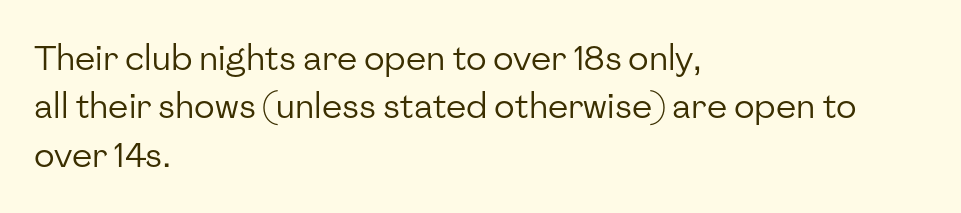
Nobody drew a line under any word here. The passage shown is typed in a proportional face where columns would drift. Examine the stroke ends and you'll find no serifs. In CSS terms this would be text-align: left.
